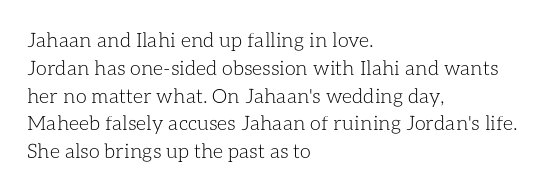
{"italic": "no", "bold": "no", "underline": "no", "align": "left", "line_spacing": "normal", "line_spacing_ratio": 1.39, "letter_spacing": "normal", "letter_spacing_em": 0.0, "glyph_px": 20}
